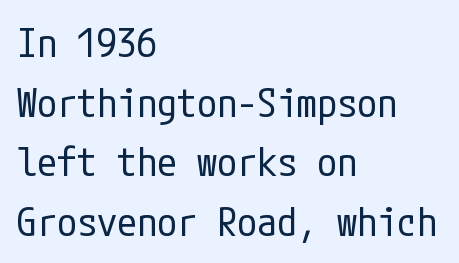
{"serif": "no", "italic": "no", "bold": "no", "weight": "regular", "width": "condensed", "stroke_contrast": "low", "x_height": "medium", "underline": "no", "align": "left", "line_spacing": "normal", "line_spacing_ratio": 1.49, "letter_spacing": "normal", "letter_spacing_em": 0.0, "glyph_px": 40}
